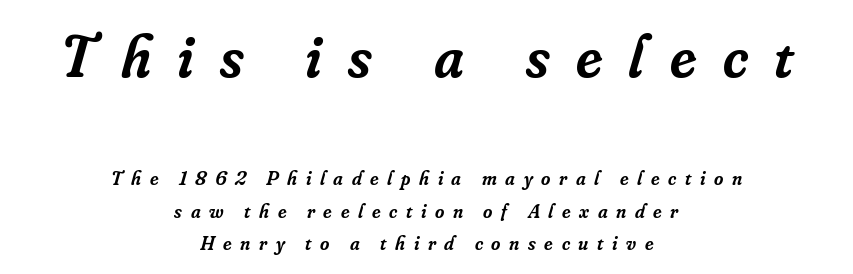
Q: Is the text bold? A: Semi-bold.
Q: Is the text italic (slanted)? A: Yes, it leans right by about 16 degrees.
Q: Is the typeface a serif or a sans-serif typeface? A: Serif.
Q: Is the text underlined? A: No.
Q: How is the paragraph aligned? A: Centered.
Q: Is the spacing between letters normal or unusually wide? A: Unusually wide.
Q: Is the spacing between lines tight, normal or loose? A: Normal.
Q: Which block of text is set in a larger size, the first (top) or the second (bottom)? A: The first (top) one.
Q: Width (condensed, normal, or wide)? A: Normal.
Q: Stroke contrast? A: Low.
Q: x-height? A: Small.
Q: Monospaced? A: No.
